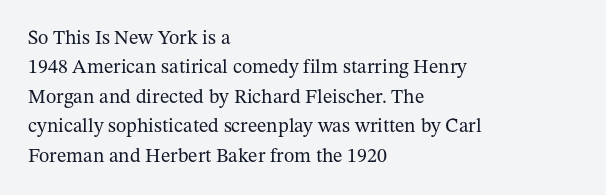
Q: Is the text bold? A: No.
Q: Is the text italic (slanted)? A: No, it is upright.
Q: Is the text underlined? A: No.
Q: How is the paragraph aligned? A: Left-aligned.
Q: Is the spacing between letters normal or unusually wide? A: Normal.
Q: Is the spacing between lines tight, normal or loose? A: Normal.
